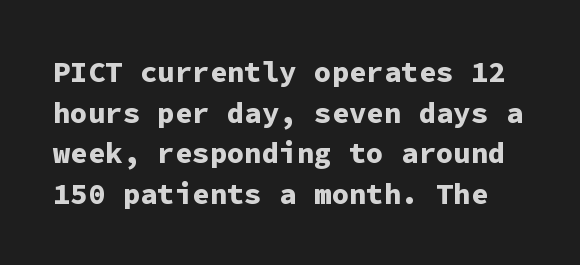
The image shows 29 px bold sans-serif type, upright, monospaced; set normal line spacing (1.4x), normal letter spacing, not underlined; low stroke contrast and a medium x-height.
